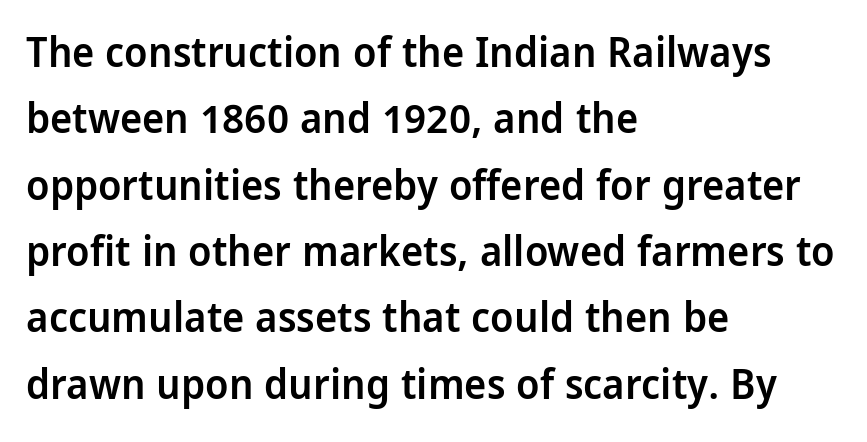
Q: Is the text bold? A: Semi-bold.
Q: Is the text italic (slanted)? A: No, it is upright.
Q: Is the typeface a serif or a sans-serif typeface? A: Sans-serif.
Q: Is the text underlined? A: No.
Q: How is the paragraph aligned? A: Left-aligned.
Q: Is the spacing between letters normal or unusually wide? A: Normal.
Q: Is the spacing between lines tight, normal or loose? A: Normal.
Q: Width (condensed, normal, or wide)? A: Condensed.
Q: Stroke contrast? A: Low.
Q: x-height? A: Large.
Q: Monospaced? A: No.
